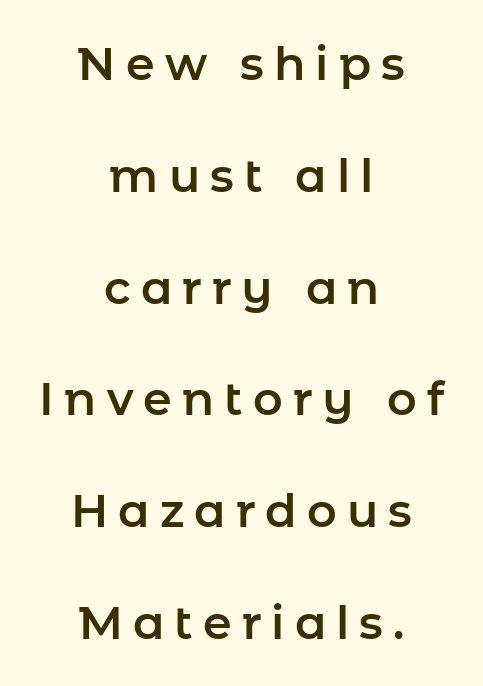
Q: Is the text italic (slanted)? A: No, it is upright.
Q: Is the typeface a serif or a sans-serif typeface? A: Sans-serif.
Q: Is the text underlined? A: No.
Q: How is the paragraph aligned? A: Centered.
Q: Is the spacing between letters normal or unusually wide? A: Unusually wide.
Q: Is the spacing between lines tight, normal or loose? A: Loose.
Q: Width (condensed, normal, or wide)? A: Normal.
Q: Stroke contrast? A: Low.
Q: x-height? A: Medium.
Q: Monospaced? A: No.
